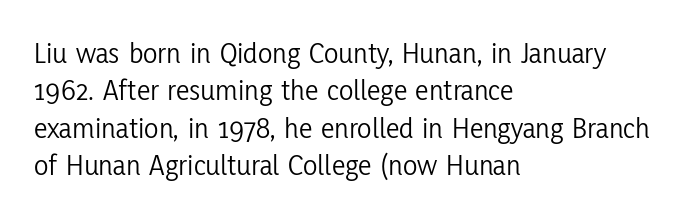
Serif or sans? Sans — the stroke terminals are bare. The type is set solid horizontally, with unmodified tracking. A typesetter would mark this as roman, not italic. Proportional: the letters do not fall into vertical columns.
